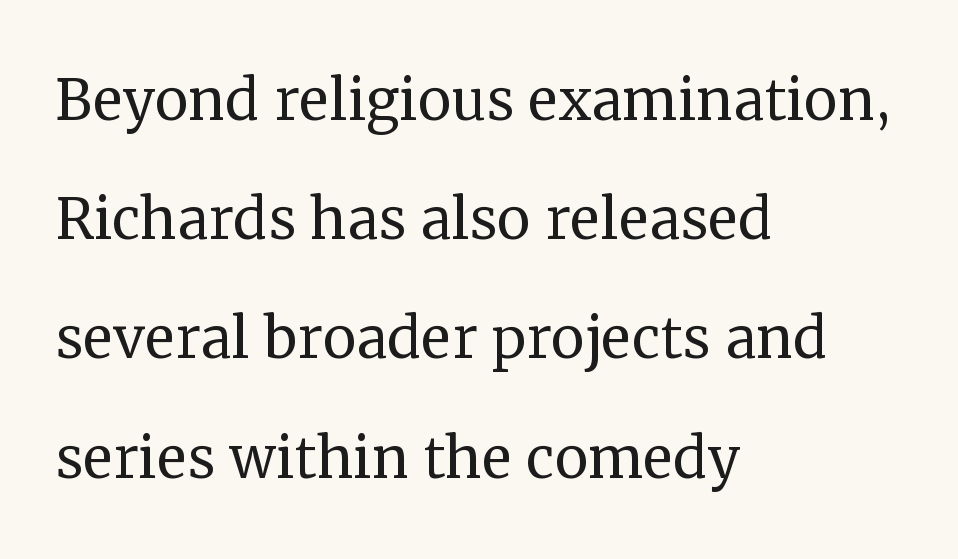
The paragraph shown leans on its left margin. Observe the serifs anchoring each vertical stroke in this sample. Italic: no, the glyphs are upright roman. A typesetter would call this zero additional tracking.
